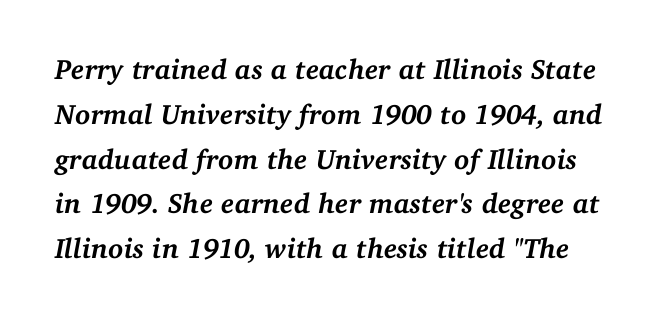
The image shows 28 px semibold serif type, italic (leaning right); set normal line spacing (1.6x), normal letter spacing, not underlined; medium stroke contrast and a medium x-height.
